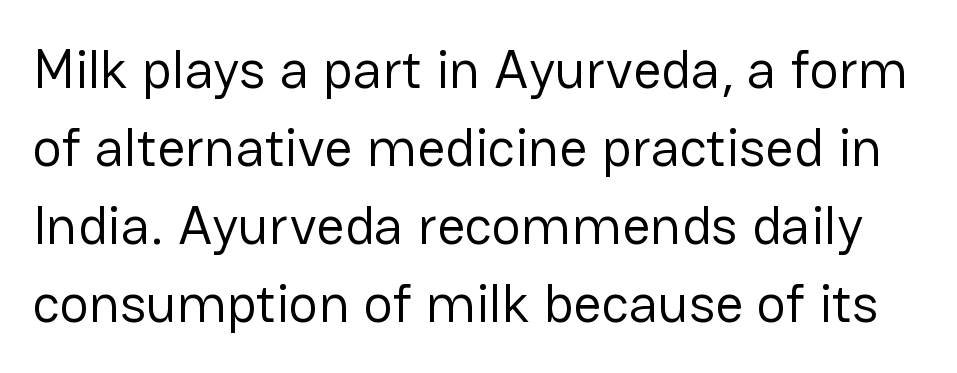
Q: Is the text bold? A: No.
Q: Is the text italic (slanted)? A: No, it is upright.
Q: Is the typeface a serif or a sans-serif typeface? A: Sans-serif.
Q: Is the text underlined? A: No.
Q: Is the spacing between letters normal or unusually wide? A: Normal.
Q: Is the spacing between lines tight, normal or loose? A: Normal.
Q: Width (condensed, normal, or wide)? A: Normal.
Q: Stroke contrast? A: Low.
Q: x-height? A: Medium.
Q: Monospaced? A: No.
